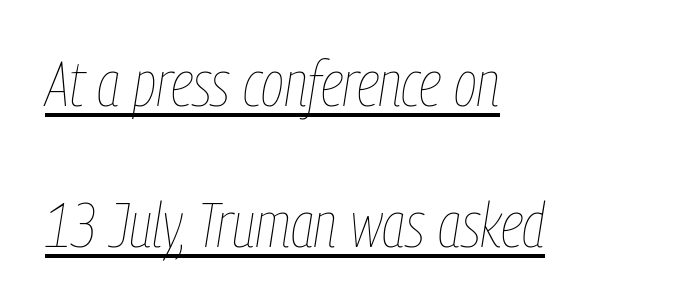
Counters stay open thanks to moderate or lighter strokes. Proportional: the letters do not fall into vertical columns. The specimen includes a rule beneath the text block's lines. If you drew a ruler down the left edge, every line would touch it. Style check: oblique.
